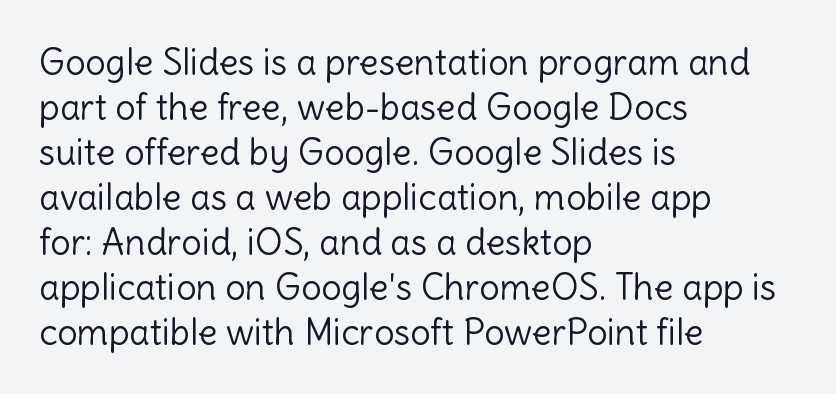
The image shows 36 px light sans-serif type, upright; set left-aligned, normal line spacing (1.25x), normal letter spacing, not underlined; a medium x-height.
